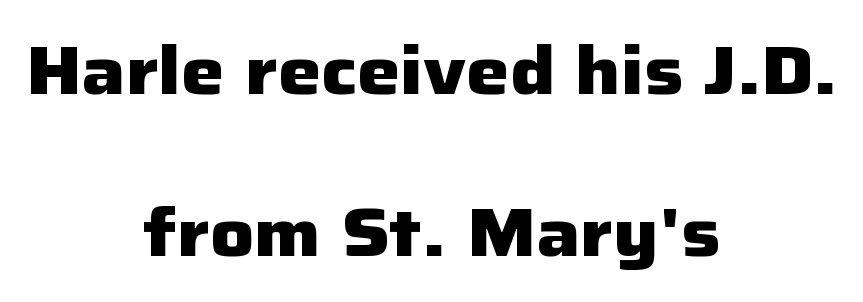
The image shows 68 px heavy sans-serif type, upright; set centered, loose line spacing (2.38x), normal letter spacing, not underlined; low stroke contrast and a medium x-height.
